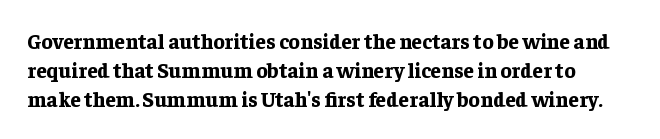
Every stem runs plumb, perpendicular to the baseline. Strong, thick strokes mark this as bold type. The passage shown is not underscored anywhere. A typesetter would call this zero additional tracking. Leading: standard.
